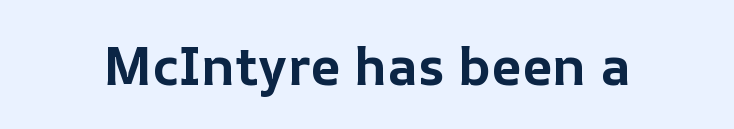
Q: Is the text bold? A: Yes.
Q: Is the text italic (slanted)? A: No, it is upright.
Q: Is the text underlined? A: No.
Q: Is the spacing between letters normal or unusually wide? A: Normal.
Q: Width (condensed, normal, or wide)? A: Normal.
Q: Stroke contrast? A: Low.
Q: x-height? A: Medium.
Q: Monospaced? A: No.
